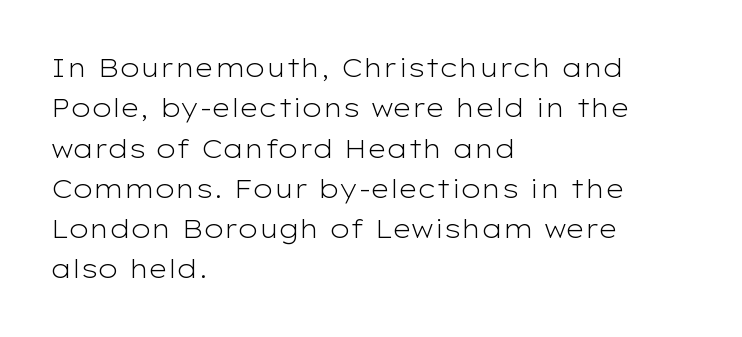
Q: Is the text bold? A: No.
Q: Is the text italic (slanted)? A: No, it is upright.
Q: Is the text underlined? A: No.
Q: How is the paragraph aligned? A: Left-aligned.
Q: Is the spacing between letters normal or unusually wide? A: Normal.
Q: Is the spacing between lines tight, normal or loose? A: Normal.
